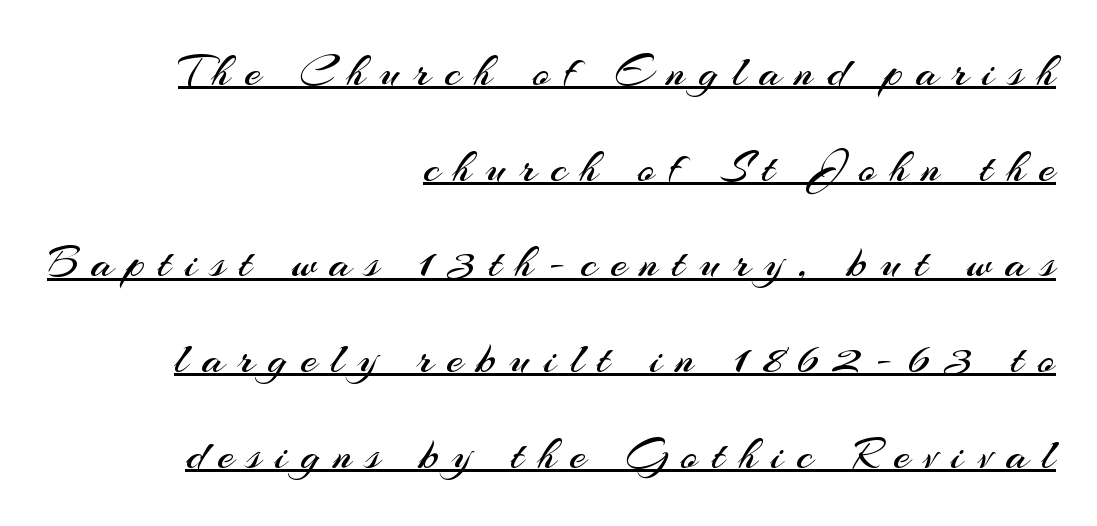
The image shows 46 px regular-weight sans-serif type; set right-aligned, loose line spacing (2.08x), unusually wide letter spacing (+0.3 em), underlined; medium stroke contrast and a small x-height.
